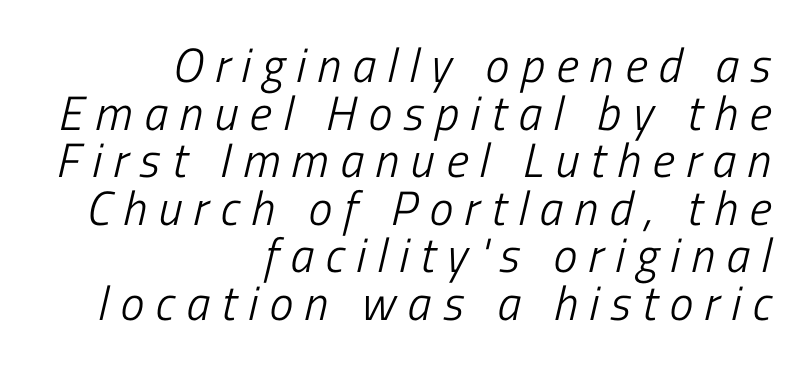
The image shows 48 px light, condensed type, italic (leaning right); set right-aligned, tight line spacing (0.99x), unusually wide letter spacing (+0.24 em), not underlined; low stroke contrast and a medium x-height.
